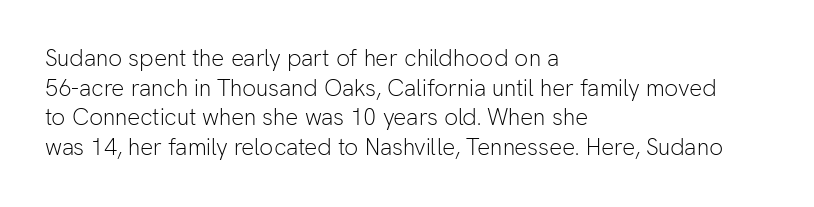
Q: Is the text bold? A: No.
Q: Is the text italic (slanted)? A: No, it is upright.
Q: Is the text underlined? A: No.
Q: How is the paragraph aligned? A: Left-aligned.
Q: Is the spacing between letters normal or unusually wide? A: Normal.
Q: Is the spacing between lines tight, normal or loose? A: Normal.
